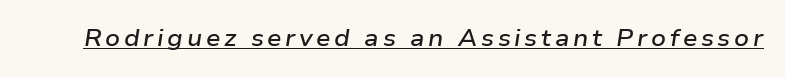
The face used here appears with an underline applied. Typesetter's note: demi weight, one step under bold. The typography opts for an oblique posture over an upright one.
